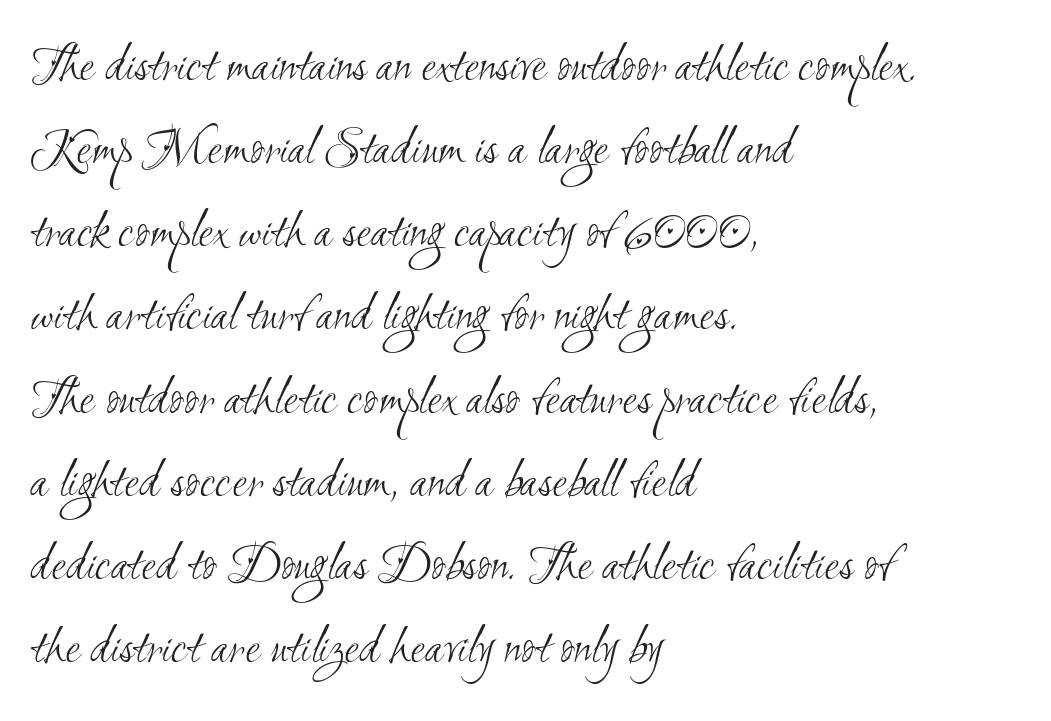
The image shows 54 px light, condensed sans-serif type; set left-aligned, normal line spacing (1.54x), normal letter spacing, not underlined; medium stroke contrast and a small x-height.
